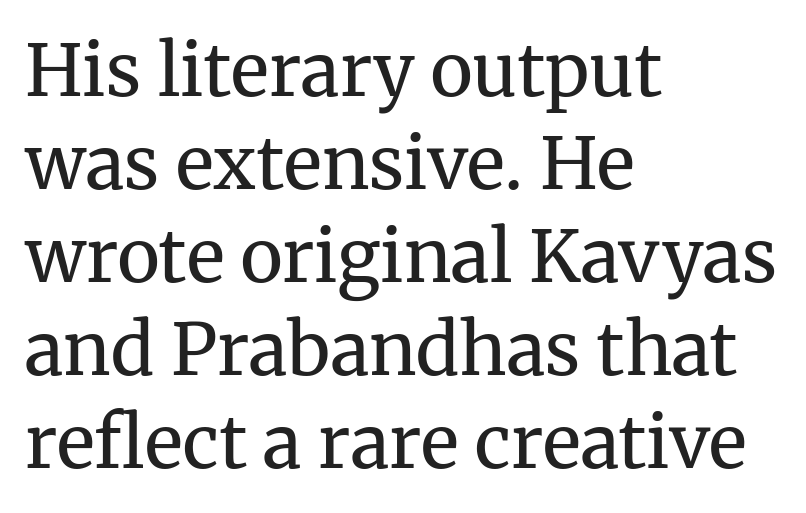
{"serif": "yes", "italic": "no", "bold": "no", "weight": "regular", "width": "normal", "stroke_contrast": "medium", "x_height": "medium", "monospaced": "no", "underline": "no", "align": "left", "line_spacing": "normal", "line_spacing_ratio": 1.29, "letter_spacing": "normal", "letter_spacing_em": 0.0, "glyph_px": 72}
